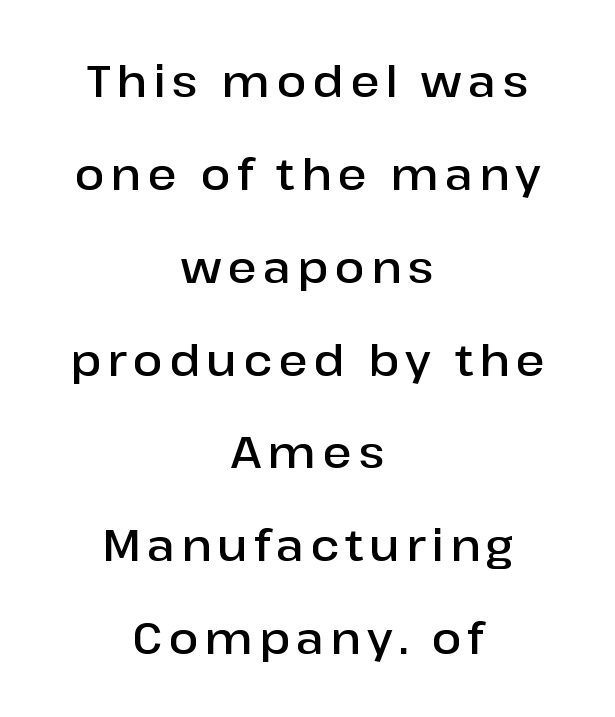
Q: Is the text bold? A: Semi-bold.
Q: Is the text italic (slanted)? A: No, it is upright.
Q: Is the typeface a serif or a sans-serif typeface? A: Sans-serif.
Q: Is the text underlined? A: No.
Q: How is the paragraph aligned? A: Centered.
Q: Is the spacing between lines tight, normal or loose? A: Loose.
Q: Width (condensed, normal, or wide)? A: Normal.
Q: Stroke contrast? A: Low.
Q: x-height? A: Medium.
Q: Monospaced? A: No.
